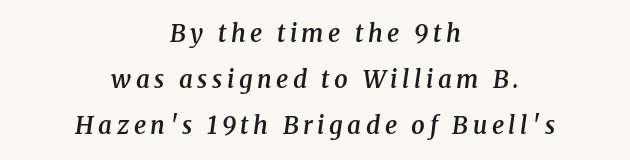
Caption: semibold face, moderately heavy strokes. Vertically, the passage feels expansive, rows floating well apart. Centered paragraph, ragged on both sides. An italicized treatment has been applied to the whole sample. The zone under the glyphs is completely vacant.
